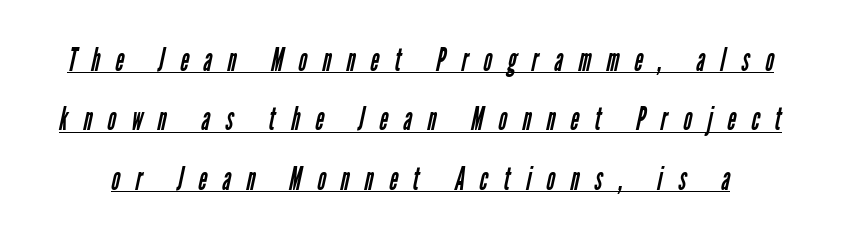
The tracking jumps out immediately: characters are airy and widely separated. Character widths vary here, with narrow letters taking less room than wide ones. Letterform terminals end flat and unadorned throughout the passage. The typesetter has applied underlining to the passage shown. The face looks like a standard text weight, possibly lighter.
